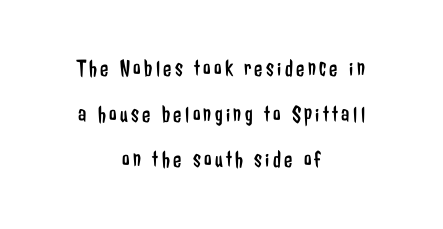
In terms of leading, this rendering errs on the spacious side. The weight tops out at a normal text grade. Centered paragraph, ragged on both sides. Every stem runs plumb, perpendicular to the baseline. Descenders are the only things crossing below the line.
